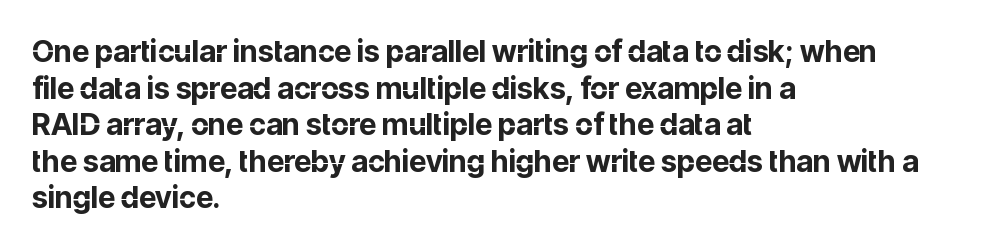
Varying glyph widths throughout — classic text-font behaviour. A classic flush-left, rag-right setting is used for this passage. You could call the tracking neutral — neither tight nor loose. The passage shown is not underscored anywhere.
